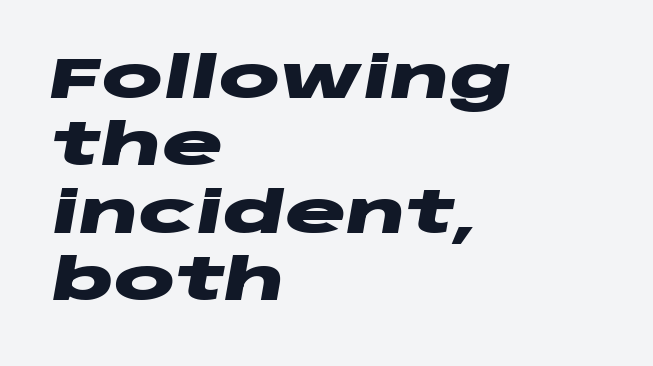
The font's italic variant was chosen for this text. The line texture is even and compact thanks to regular tracking. Line beginnings align vertically; line endings do not. Words float on clear page, feet unadorned. Do the characters align in a grid? No, the font is proportional.
